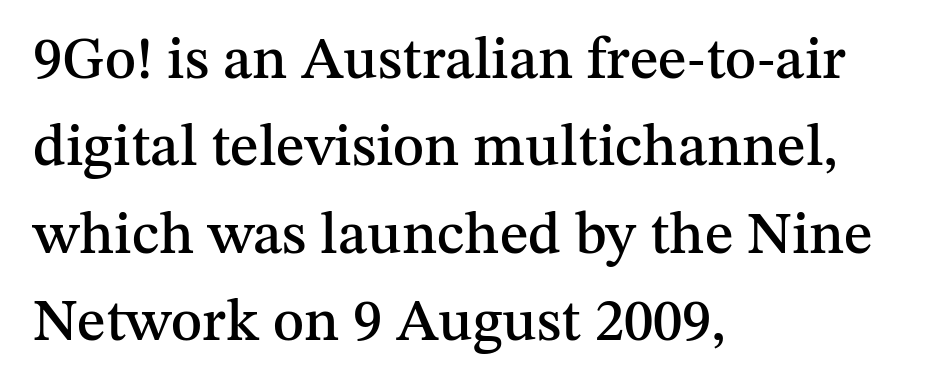
Q: Is the text italic (slanted)? A: No, it is upright.
Q: Is the typeface a serif or a sans-serif typeface? A: Serif.
Q: Is the text underlined? A: No.
Q: How is the paragraph aligned? A: Left-aligned.
Q: Is the spacing between letters normal or unusually wide? A: Normal.
Q: Is the spacing between lines tight, normal or loose? A: Normal.
Q: Width (condensed, normal, or wide)? A: Normal.
Q: Stroke contrast? A: Medium.
Q: x-height? A: Medium.
Q: Monospaced? A: No.
